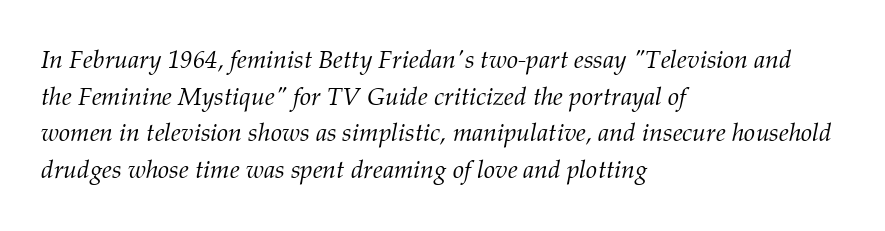
The image shows 25 px text type, italic (leaning right); set left-aligned, normal line spacing (1.47x), normal letter spacing, not underlined.
